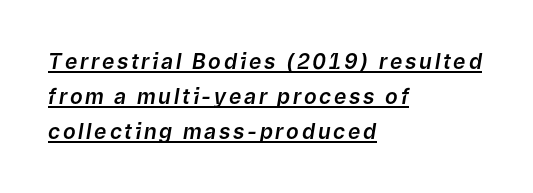
The image shows 21 px text type, italic (leaning right); set left-aligned, normal line spacing (1.66x), underlined.
